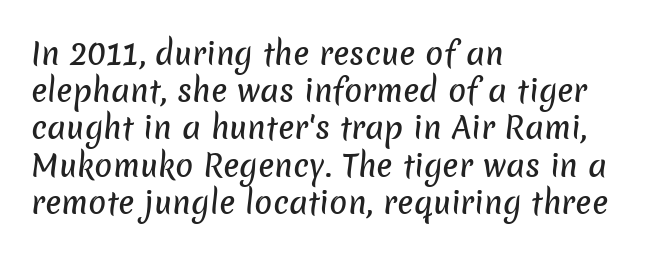
The image shows 30 px sans-serif type; set left-aligned, line spacing 1.24x, normal letter spacing, not underlined; low stroke contrast and a medium x-height.
